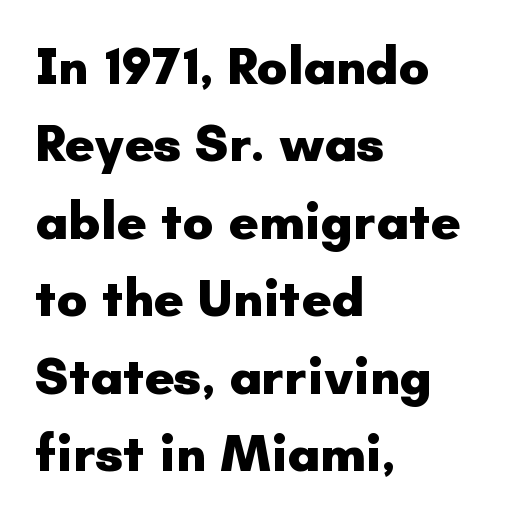
Tall strokes in this sample are plumb rather than angled. The compositor pushed each line to the left boundary. Nope, no serifs anywhere on these letters. The tracking reads as untouched default to a designer's eye. Compared with an ordinary text face, these strokes are far heavier — a full bold.
